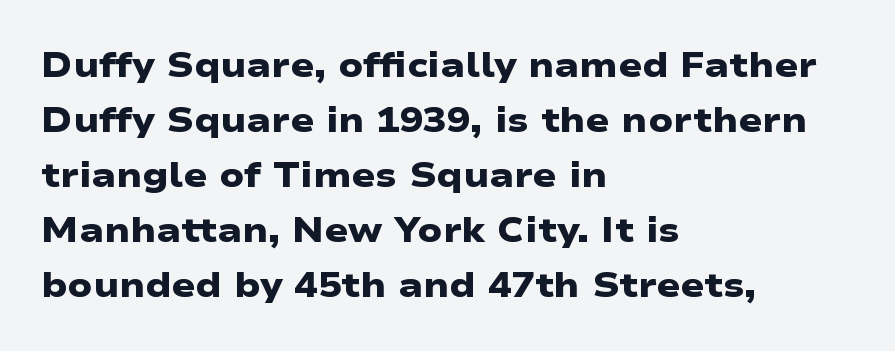
Varying glyph widths throughout — classic text-font behaviour. A dark, heavy texture on the line: the type is bold. Clear beneath every line of the passage. The letters sit at their default tracking, neither squeezed nor spread. Is the block centered? No — it sits flush against the left margin. Notice how descenders clear the ascenders below comfortably — that's standard leading.
